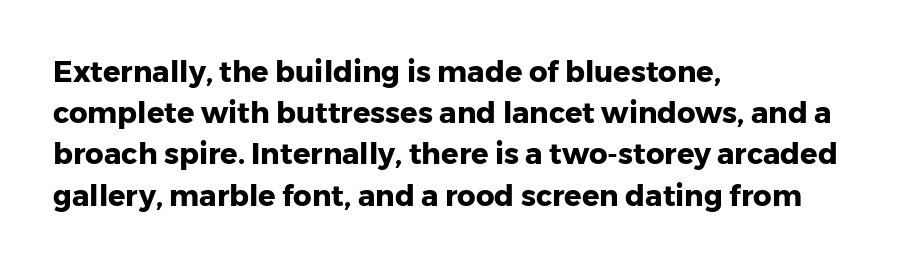
Q: Is the text bold? A: Yes.
Q: Is the text italic (slanted)? A: No, it is upright.
Q: Is the typeface a serif or a sans-serif typeface? A: Sans-serif.
Q: Is the text underlined? A: No.
Q: How is the paragraph aligned? A: Left-aligned.
Q: Is the spacing between letters normal or unusually wide? A: Normal.
Q: Is the spacing between lines tight, normal or loose? A: Normal.
Q: Width (condensed, normal, or wide)? A: Normal.
Q: Stroke contrast? A: Low.
Q: x-height? A: Medium.
Q: Monospaced? A: No.
